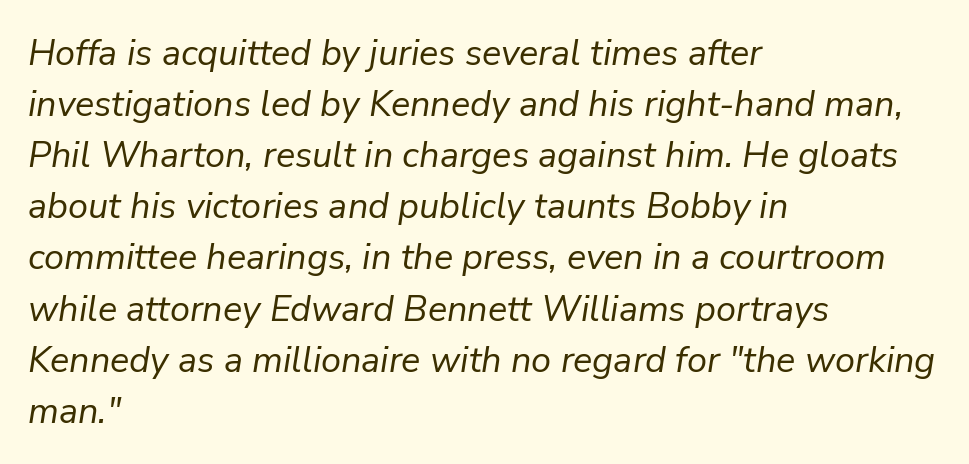
If you drew a line through each stem, it would be angled. Spacing verdict: proportional, widths tailored to each character. Casual observation: everything's shoved over to the left. In terms of leading, this rendering sits right in the middle.
